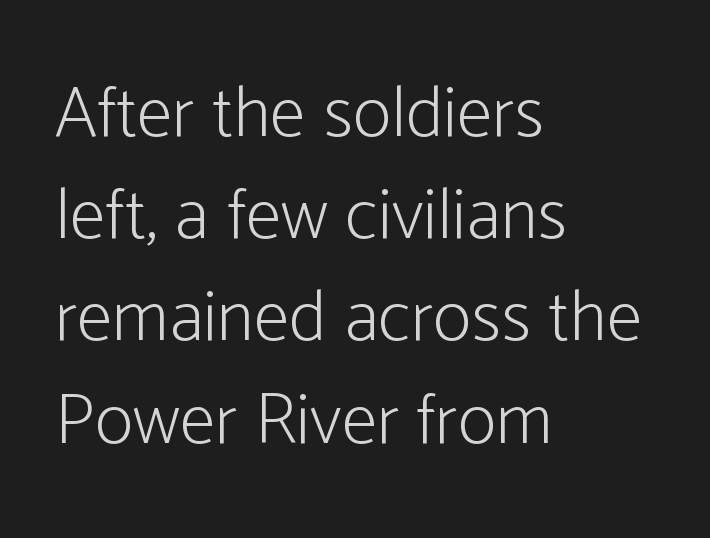
Q: Is the text bold? A: No.
Q: Is the text italic (slanted)? A: No, it is upright.
Q: Is the typeface a serif or a sans-serif typeface? A: Sans-serif.
Q: Is the text underlined? A: No.
Q: How is the paragraph aligned? A: Left-aligned.
Q: Is the spacing between letters normal or unusually wide? A: Normal.
Q: Is the spacing between lines tight, normal or loose? A: Normal.
Q: Width (condensed, normal, or wide)? A: Condensed.
Q: Stroke contrast? A: Low.
Q: x-height? A: Medium.
Q: Monospaced? A: No.
